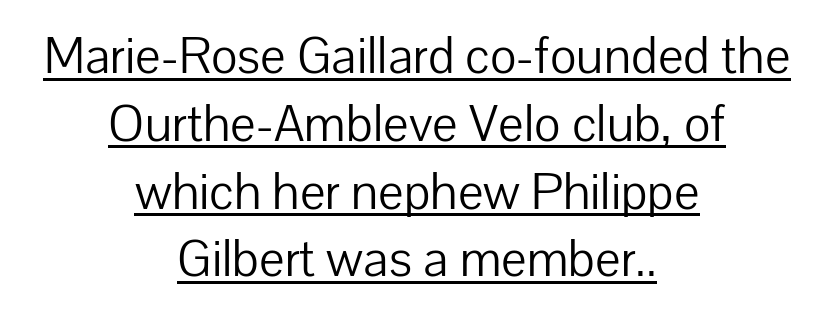
{"serif": "no", "italic": "no", "bold": "no", "weight": "light", "width": "normal", "stroke_contrast": "low", "x_height": "medium", "monospaced": "no", "underline": "yes", "align": "center", "line_spacing": "normal", "line_spacing_ratio": 1.33, "letter_spacing": "normal", "letter_spacing_em": 0.0, "glyph_px": 51}
